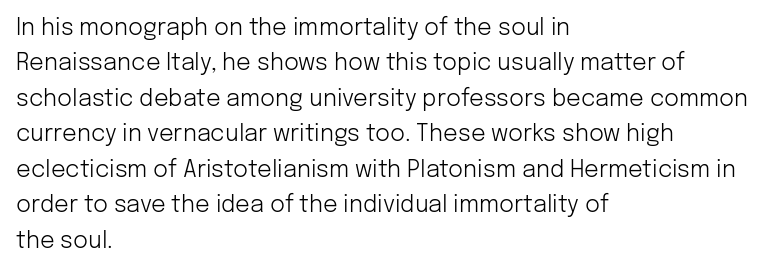
Q: Is the text bold? A: No.
Q: Is the text italic (slanted)? A: No, it is upright.
Q: Is the text underlined? A: No.
Q: How is the paragraph aligned? A: Left-aligned.
Q: Is the spacing between letters normal or unusually wide? A: Normal.
Q: Is the spacing between lines tight, normal or loose? A: Normal.
